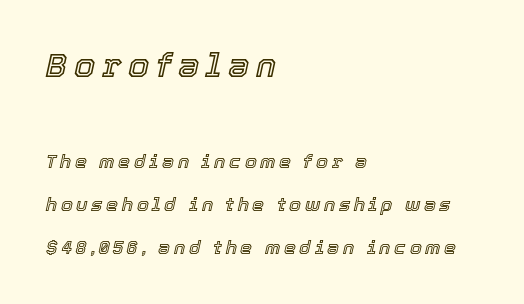
Line starts are locked; line ends wander. Honestly, there is no underline to notice here at all. Note the varied advance widths — an 'i' is clearly narrower than an 'm'. Which of the two is more prominent by size? The first, at the top. Vertical spacing — loose. You can tell it's italic because the verticals aren't actually vertical.
